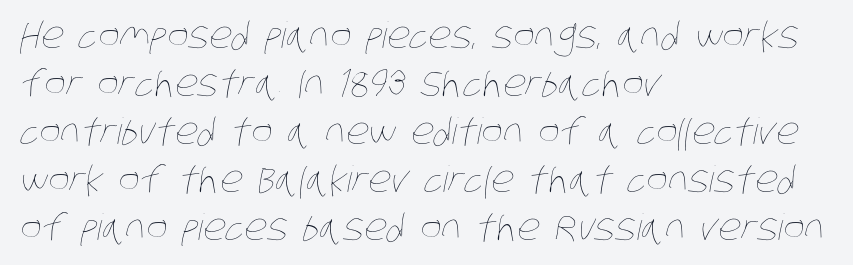
Does the leading feel generous? No, just average. Line starts are locked; line ends wander. Students, note that the glyphs here touch the page at normal intervals. The zone under the glyphs is completely vacant. The letters advance in unequal steps, a hallmark of proportional type.
